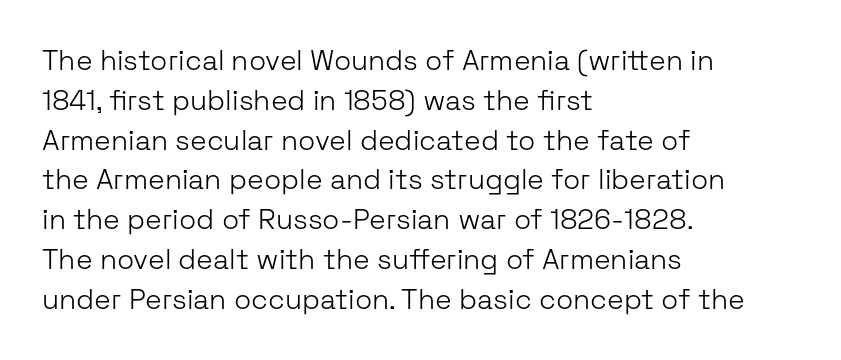
{"serif": "no", "italic": "no", "bold": "no", "weight": "light", "width": "normal", "stroke_contrast": "low", "x_height": "medium", "monospaced": "no", "underline": "no", "align": "left", "line_spacing": "normal", "line_spacing_ratio": 1.42, "letter_spacing": "normal", "letter_spacing_em": 0.0, "glyph_px": 28}
